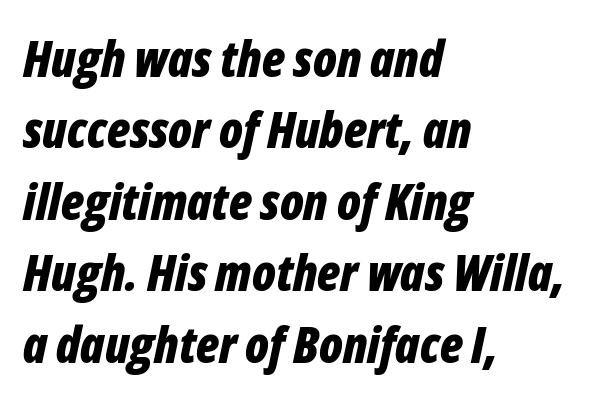
The image shows 50 px bold, condensed type, italic (leaning right); set left-aligned, normal line spacing (1.43x), normal letter spacing, not underlined; low stroke contrast and a medium x-height.
